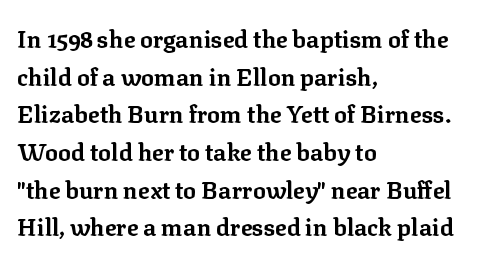
Heavy, bold letterforms. Quick note: underline off. The space between consecutive lines is moderate. This is roman type, the default non-slanted kind. The compositor pushed each line to the left boundary.
